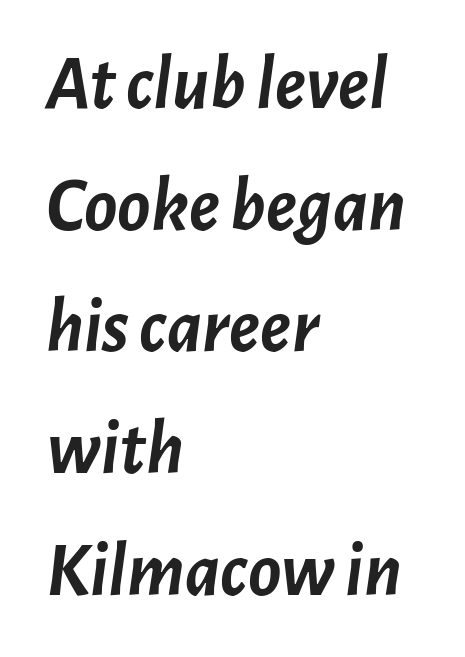
{"italic": "yes", "lean": "right", "slant_degrees": 7, "bold": "yes", "weight": "semibold", "width": "normal", "stroke_contrast": "low", "x_height": "medium", "monospaced": "no", "underline": "no", "align": "left", "line_spacing": "normal", "line_spacing_ratio": 1.58, "letter_spacing": "normal", "letter_spacing_em": 0.0, "glyph_px": 77}
